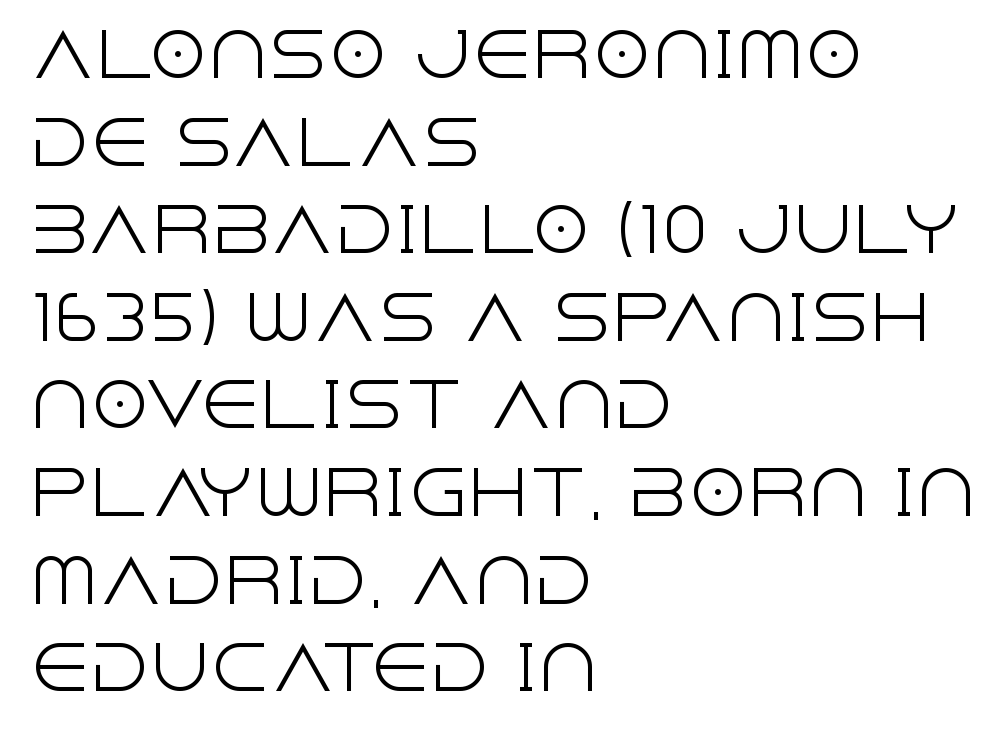
The image shows 60 px light sans-serif type, upright; set left-aligned, normal line spacing (1.46x), normal letter spacing, not underlined; a large x-height.
